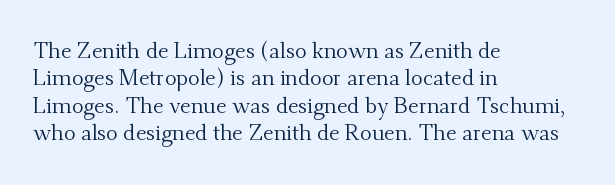
Counters stay open thanks to moderate or lighter strokes. All the whitespace from short lines collects on the right. Normally led — the rows are evenly, conventionally spaced. The glyphs are unaccompanied by any horizontal stroke below them.
